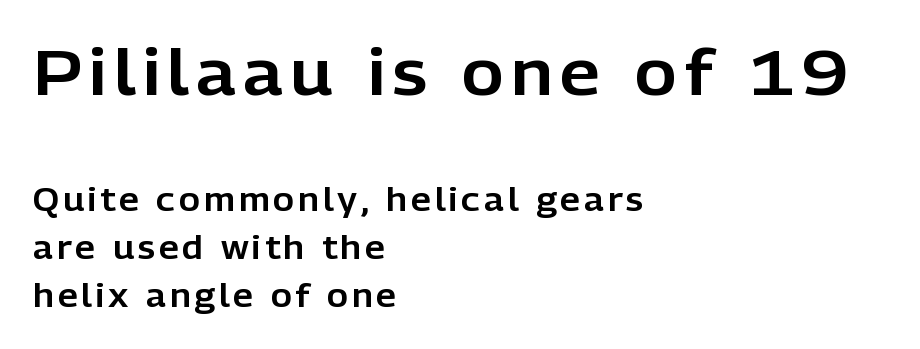
Ordinary non-slanted type is in use. Decoration check: the copy has no underline. These lines are rendered in a variable-pitch font. Quick note: interline space is typical. The rendering anchors every line to the left-hand side.
